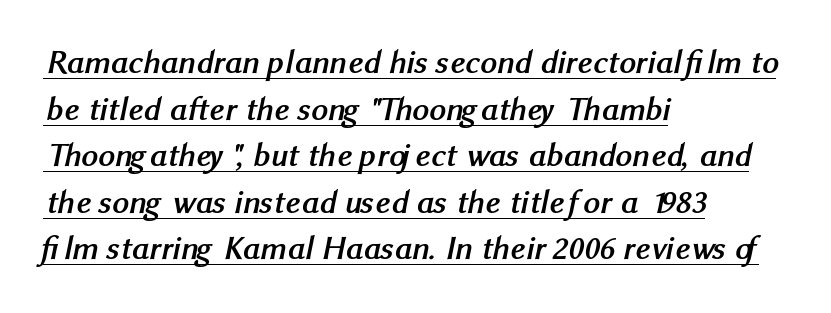
The face used here is proportionally spaced, like ordinary book or web type. What stands out about the letter spacing? Nothing — it is the standard amount. Alignment: flush left. The glyphs are accompanied by a horizontal stroke just below them. Nope, no serifs anywhere on these letters.
